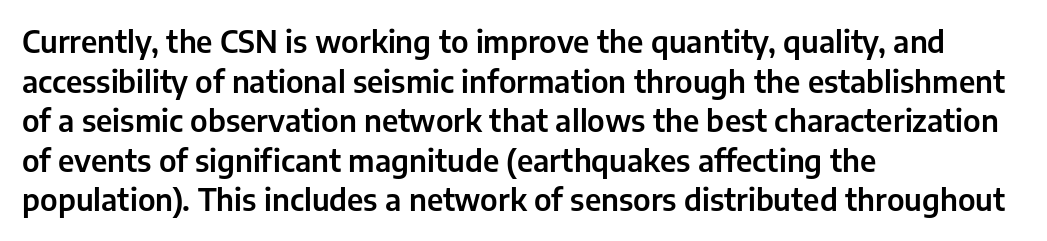
The image shows 30 px sans-serif type, upright; set left-aligned, normal line spacing (1.32x), normal letter spacing, not underlined; low stroke contrast and a medium x-height.
